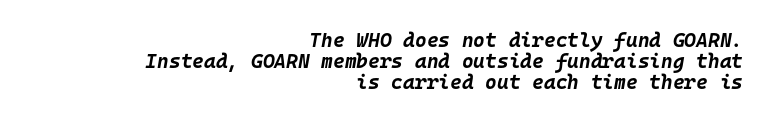
{"italic": "yes", "lean": "right", "slant_degrees": 10, "bold": "yes", "underline": "no", "align": "right", "line_spacing": "tight", "line_spacing_ratio": 1.06, "letter_spacing": "normal", "letter_spacing_em": 0.0, "glyph_px": 20}
